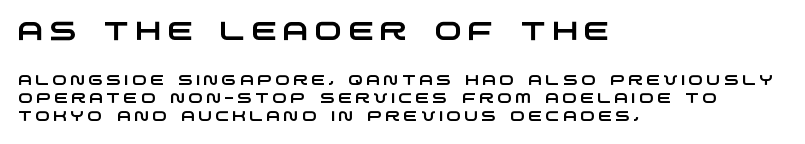
Q: Is the text underlined? A: No.
Q: How is the paragraph aligned? A: Left-aligned.
Q: Is the spacing between letters normal or unusually wide? A: Unusually wide.
Q: Is the spacing between lines tight, normal or loose? A: Normal.
Q: Which block of text is set in a larger size, the first (top) or the second (bottom)? A: The first (top) one.
